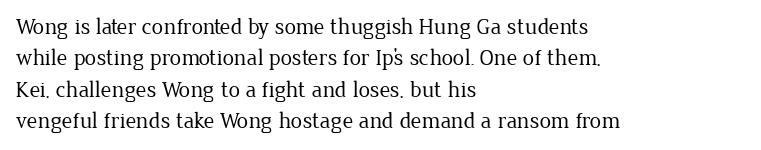
Q: Is the text bold? A: No.
Q: Is the text italic (slanted)? A: No, it is upright.
Q: Is the text underlined? A: No.
Q: How is the paragraph aligned? A: Left-aligned.
Q: Is the spacing between letters normal or unusually wide? A: Normal.
Q: Is the spacing between lines tight, normal or loose? A: Normal.
